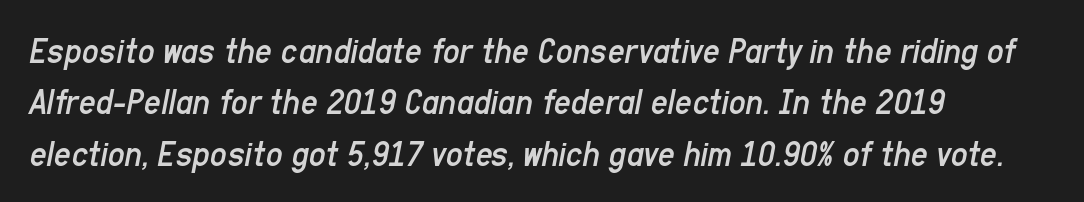
Where is the straight margin? On the left. Notice how the stems are inclined rather than vertical — that's the hallmark of italics. The cut favours lightness, reaching ordinary text weight at its darkest. Each letter keeps its own natural width here, so spacing adapts to shape. The zone under the glyphs is completely vacant.
